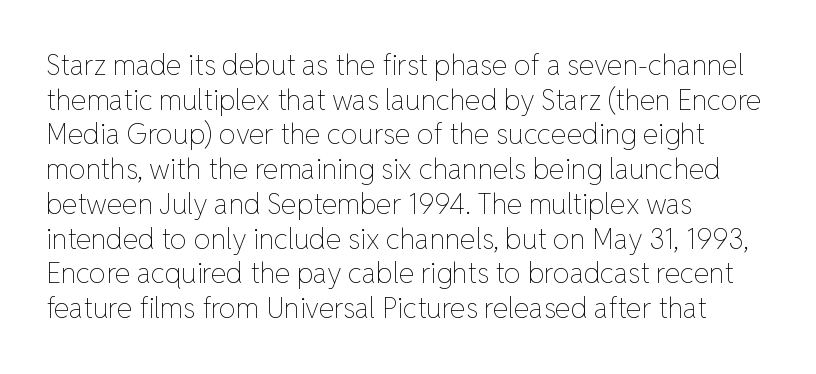
The image shows 28 px thin type, upright; set left-aligned, line spacing 1.24x, normal letter spacing, not underlined; low stroke contrast and a medium x-height.
